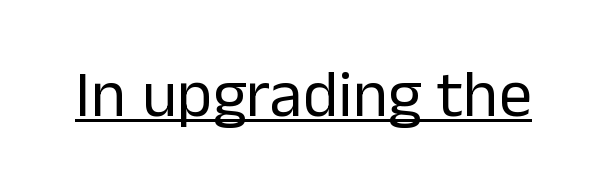
The image shows 66 px regular-weight sans-serif type, upright; set normal letter spacing, underlined; low stroke contrast and a medium x-height.
